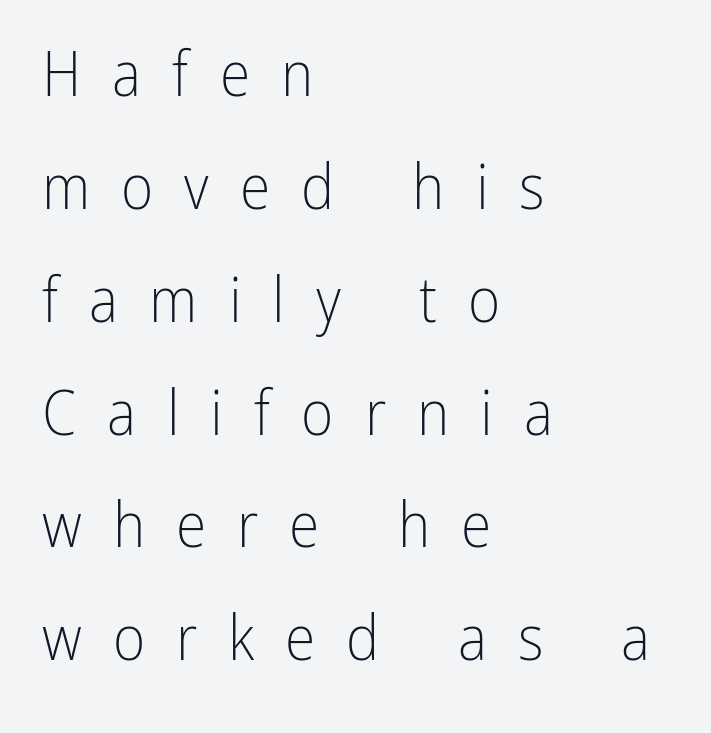
Q: Is the text bold? A: No.
Q: Is the text italic (slanted)? A: No, it is upright.
Q: Is the typeface a serif or a sans-serif typeface? A: Sans-serif.
Q: Is the text underlined? A: No.
Q: How is the paragraph aligned? A: Left-aligned.
Q: Is the spacing between letters normal or unusually wide? A: Unusually wide.
Q: Width (condensed, normal, or wide)? A: Condensed.
Q: Stroke contrast? A: Low.
Q: x-height? A: Medium.
Q: Monospaced? A: No.
